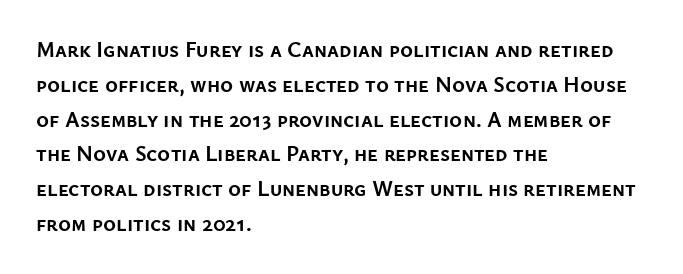
{"italic": "no", "bold": "yes", "underline": "no", "align": "left", "line_spacing": "normal", "line_spacing_ratio": 1.58, "letter_spacing": "normal", "letter_spacing_em": 0.0, "glyph_px": 22}
